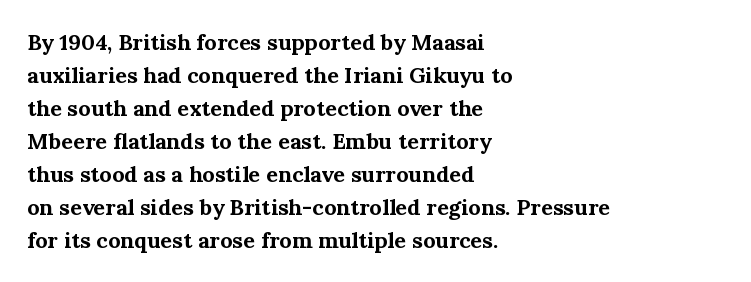
{"italic": "no", "bold": "yes", "underline": "no", "align": "left", "line_spacing": "normal", "line_spacing_ratio": 1.5, "letter_spacing": "normal", "letter_spacing_em": 0.0, "glyph_px": 22}
